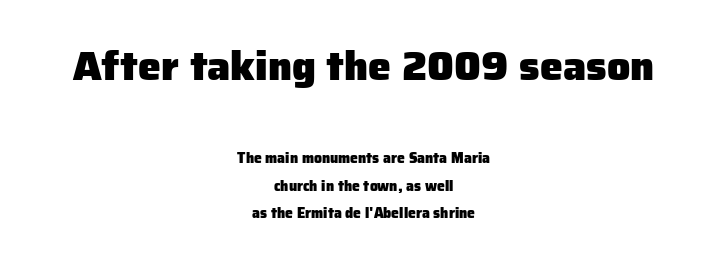
{"serif": "no", "italic": "no", "bold": "yes", "weight": "heavy", "width": "normal", "stroke_contrast": "low", "x_height": "medium", "monospaced": "no", "underline": "no", "align": "center", "line_spacing": "loose", "line_spacing_ratio": 1.98, "letter_spacing": "normal", "letter_spacing_em": 0.0, "larger_block": "first", "size_ratio": 2.93, "glyph_px": 41}
